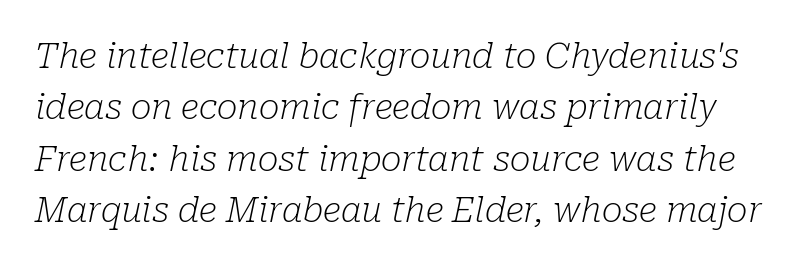
The image shows 35 px light serif type, italic (leaning right); set normal line spacing (1.47x), normal letter spacing, not underlined; low stroke contrast and a medium x-height.
